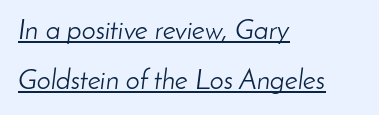
Alignment: flush left. Letter spacing: default. This reads as an unemphasized weight, regular at the heaviest. The letters advance in unequal steps, a hallmark of proportional type. Underline: present. It's the slanting kind of type.
